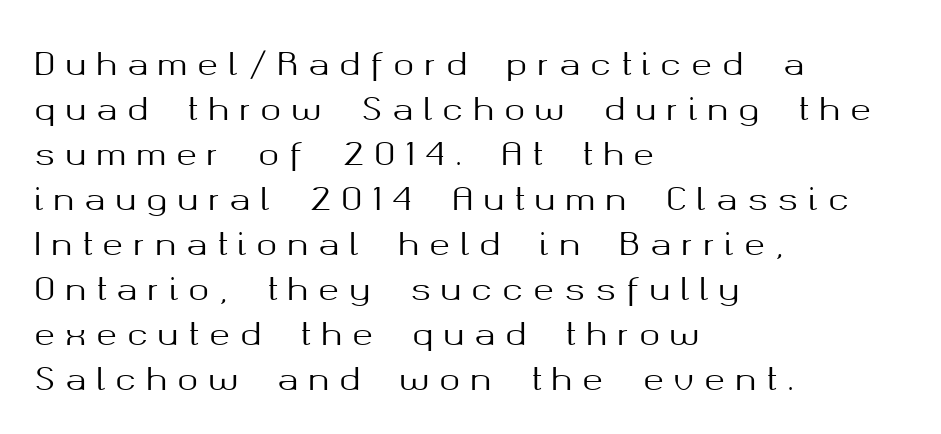
{"serif": "no", "italic": "no", "width": "normal", "stroke_contrast": "medium", "x_height": "medium", "monospaced": "no", "underline": "no", "align": "left", "line_spacing": "normal", "line_spacing_ratio": 1.45, "letter_spacing": "wide", "letter_spacing_em": 0.33, "glyph_px": 31}
